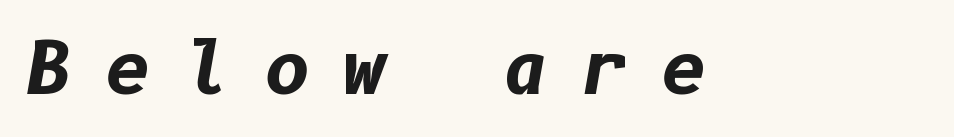
{"italic": "yes", "lean": "right", "slant_degrees": 10, "bold": "yes", "weight": "bold", "width": "normal", "stroke_contrast": "low", "x_height": "medium", "underline": "no", "letter_spacing": "wide", "letter_spacing_em": 0.47, "glyph_px": 71}
